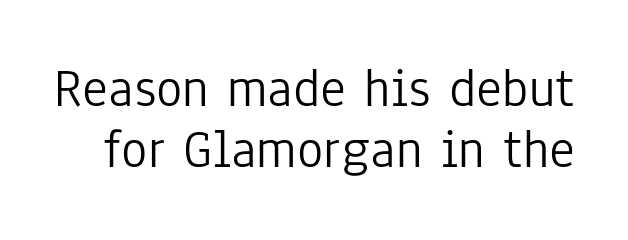
The face used here is proportionally spaced, like ordinary book or web type. Students, note that the glyphs here touch the page at normal intervals. Is this a sans? Yes — the strokes have no serifs. Words float on clear page, feet unadorned. The block of text is dense from top to bottom, with scant space between rows. Vertical strokes here are truly vertical.
